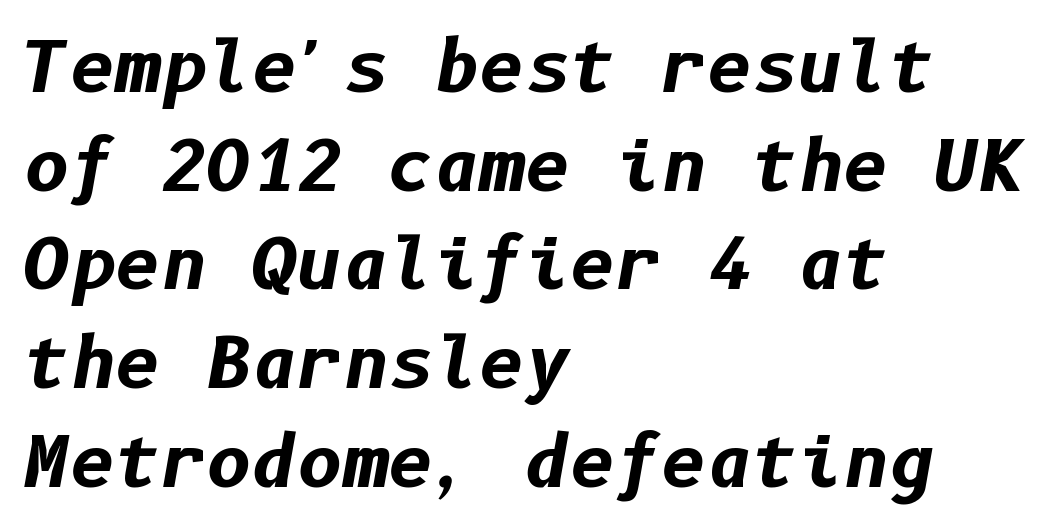
The image shows 70 px bold type, italic (leaning right); set left-aligned, normal line spacing (1.41x), normal letter spacing, not underlined; low stroke contrast and a medium x-height.
